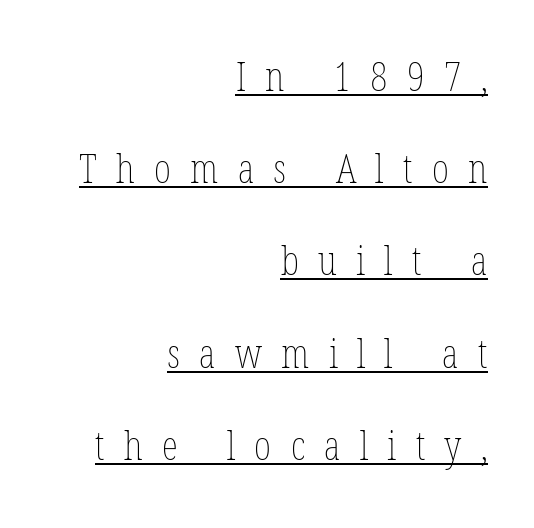
Q: Is the text bold? A: No.
Q: Is the text italic (slanted)? A: No, it is upright.
Q: Is the text underlined? A: Yes.
Q: How is the paragraph aligned? A: Right-aligned.
Q: Is the spacing between letters normal or unusually wide? A: Unusually wide.
Q: Is the spacing between lines tight, normal or loose? A: Loose.
Q: Width (condensed, normal, or wide)? A: Condensed.
Q: Stroke contrast? A: Low.
Q: x-height? A: Medium.
Q: Monospaced? A: No.
